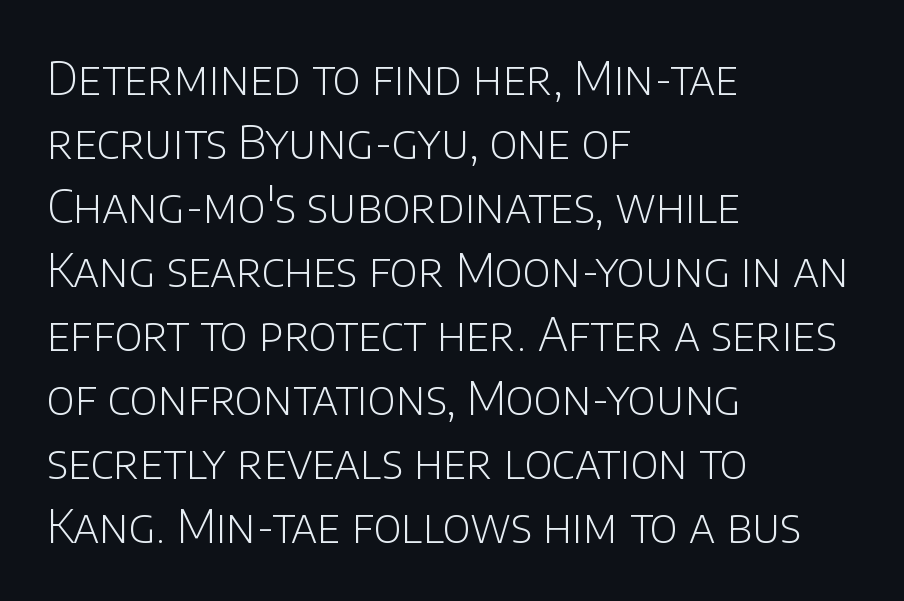
{"serif": "no", "italic": "no", "bold": "no", "weight": "light", "width": "normal", "stroke_contrast": "low", "x_height": "large", "monospaced": "no", "underline": "no", "align": "left", "line_spacing": "normal", "line_spacing_ratio": 1.39, "letter_spacing": "normal", "letter_spacing_em": 0.0, "glyph_px": 46}
